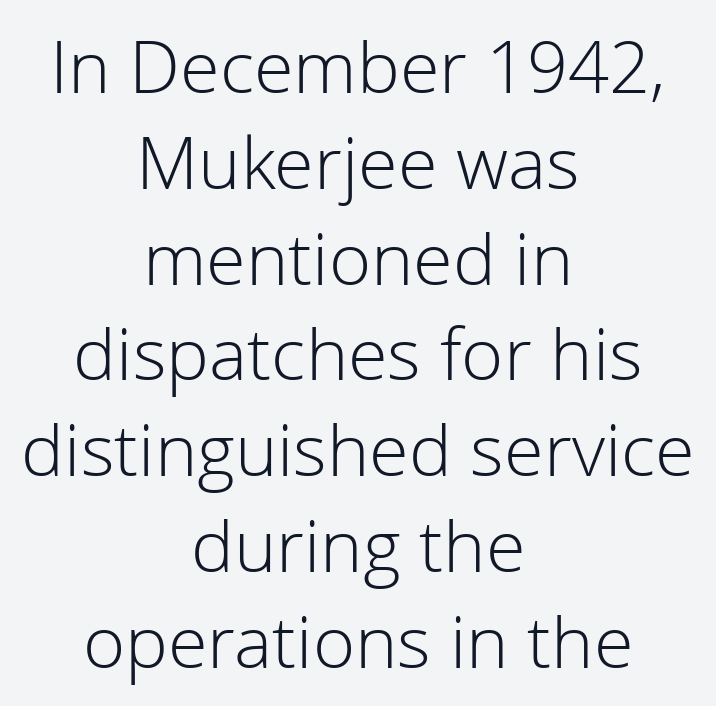
The image shows 72 px light sans-serif type, upright; set centered, normal line spacing (1.33x), normal letter spacing, not underlined; low stroke contrast and a medium x-height.
